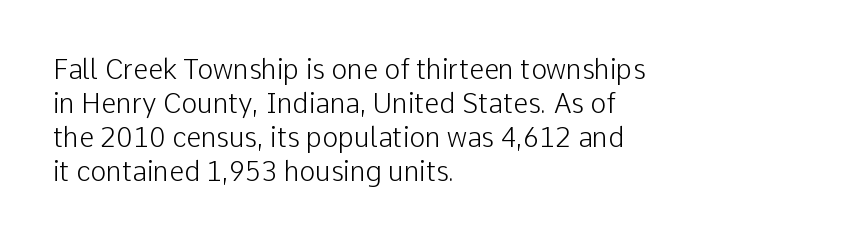
Q: Is the text bold? A: No.
Q: Is the text italic (slanted)? A: No, it is upright.
Q: Is the text underlined? A: No.
Q: How is the paragraph aligned? A: Left-aligned.
Q: Is the spacing between letters normal or unusually wide? A: Normal.
Q: Is the spacing between lines tight, normal or loose? A: Normal.
